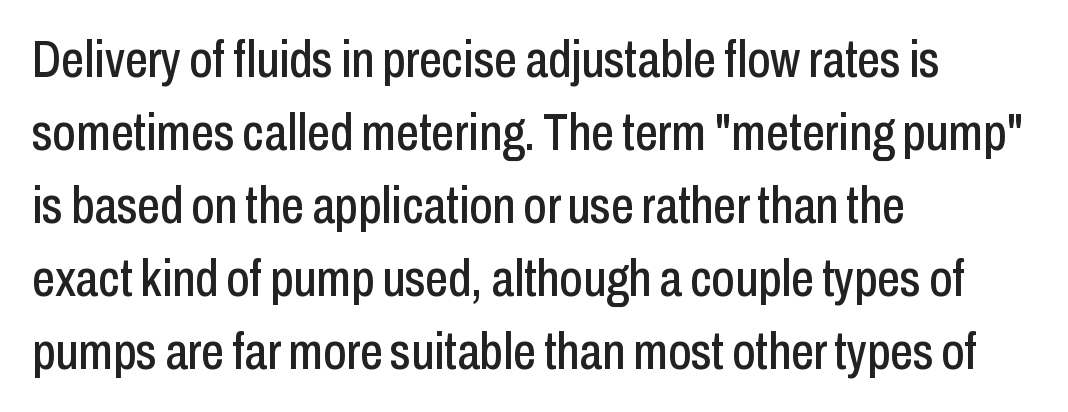
Q: Is the text italic (slanted)? A: No, it is upright.
Q: Is the typeface a serif or a sans-serif typeface? A: Sans-serif.
Q: Is the text underlined? A: No.
Q: How is the paragraph aligned? A: Left-aligned.
Q: Is the spacing between letters normal or unusually wide? A: Normal.
Q: Is the spacing between lines tight, normal or loose? A: Normal.
Q: Width (condensed, normal, or wide)? A: Condensed.
Q: Stroke contrast? A: Low.
Q: x-height? A: Medium.
Q: Monospaced? A: No.
